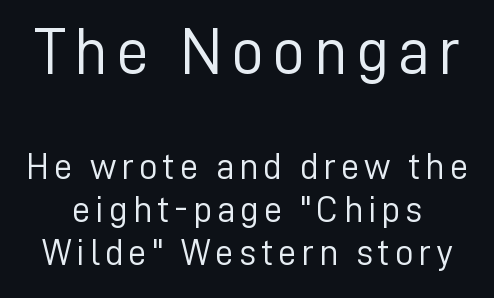
The image shows 65 px light sans-serif type, upright; set line spacing 1.16x, not underlined; the first (top) block is 1.76x larger; low stroke contrast and a medium x-height.
